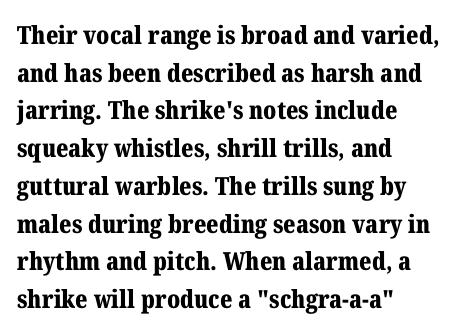
The image shows 25 px bold type, upright; set left-aligned, normal line spacing (1.51x), normal letter spacing, not underlined.
